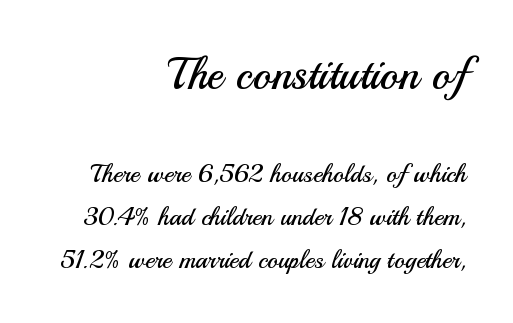
Q: Is the text bold? A: No.
Q: Is the text italic (slanted)? A: Yes.
Q: Is the typeface a serif or a sans-serif typeface? A: Sans-serif.
Q: Is the text underlined? A: No.
Q: How is the paragraph aligned? A: Right-aligned.
Q: Is the spacing between letters normal or unusually wide? A: Normal.
Q: Which block of text is set in a larger size, the first (top) or the second (bottom)? A: The first (top) one.
Q: Width (condensed, normal, or wide)? A: Normal.
Q: Stroke contrast? A: Medium.
Q: x-height? A: Small.
Q: Monospaced? A: No.
